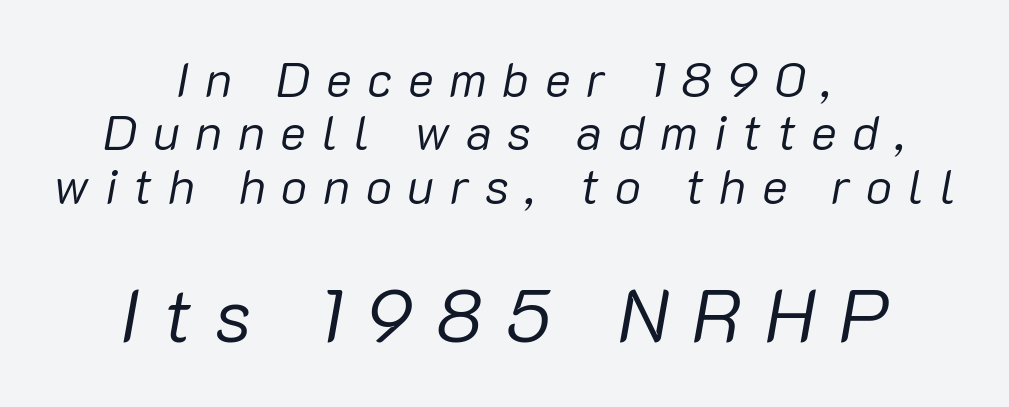
Q: Is the text bold? A: No.
Q: Is the text italic (slanted)? A: Yes, it leans right by about 10 degrees.
Q: Is the text underlined? A: No.
Q: How is the paragraph aligned? A: Centered.
Q: Is the spacing between letters normal or unusually wide? A: Unusually wide.
Q: Is the spacing between lines tight, normal or loose? A: Tight.
Q: Which block of text is set in a larger size, the first (top) or the second (bottom)? A: The second (bottom) one.
Q: Width (condensed, normal, or wide)? A: Normal.
Q: Stroke contrast? A: Low.
Q: x-height? A: Medium.
Q: Monospaced? A: No.
